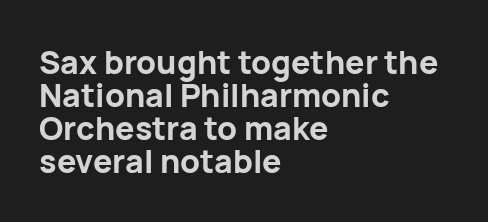
Q: Is the text bold? A: Yes.
Q: Is the text italic (slanted)? A: No, it is upright.
Q: Is the typeface a serif or a sans-serif typeface? A: Sans-serif.
Q: Is the text underlined? A: No.
Q: How is the paragraph aligned? A: Left-aligned.
Q: Is the spacing between letters normal or unusually wide? A: Normal.
Q: Is the spacing between lines tight, normal or loose? A: Tight.
Q: Width (condensed, normal, or wide)? A: Normal.
Q: Stroke contrast? A: Low.
Q: x-height? A: Medium.
Q: Monospaced? A: No.
